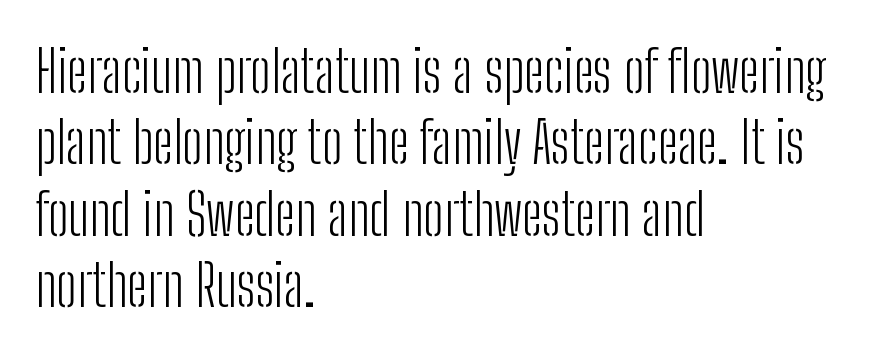
{"serif": "no", "italic": "no", "bold": "no", "weight": "light", "width": "condensed", "stroke_contrast": "low", "x_height": "medium", "monospaced": "no", "underline": "no", "align": "left", "line_spacing_ratio": 1.23, "letter_spacing": "normal", "letter_spacing_em": 0.0, "glyph_px": 58}
